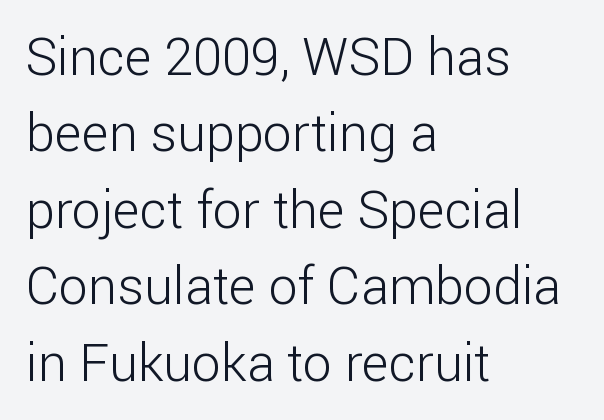
The letters stand upright; this is a roman face. Letters have the restrained weight of plain body copy at most. Do the characters align in a grid? No, the font is proportional. This sample uses plain, unmodified letter spacing. Words float on clear page, feet unadorned. Line beginnings align vertically; line endings do not.
